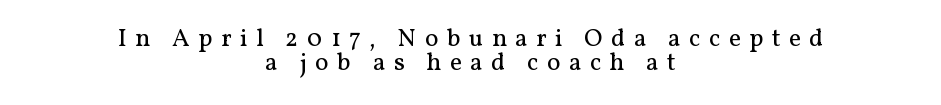
Q: Is the text bold? A: No.
Q: Is the text italic (slanted)? A: No, it is upright.
Q: Is the text underlined? A: No.
Q: How is the paragraph aligned? A: Centered.
Q: Is the spacing between letters normal or unusually wide? A: Unusually wide.
Q: Is the spacing between lines tight, normal or loose? A: Tight.
